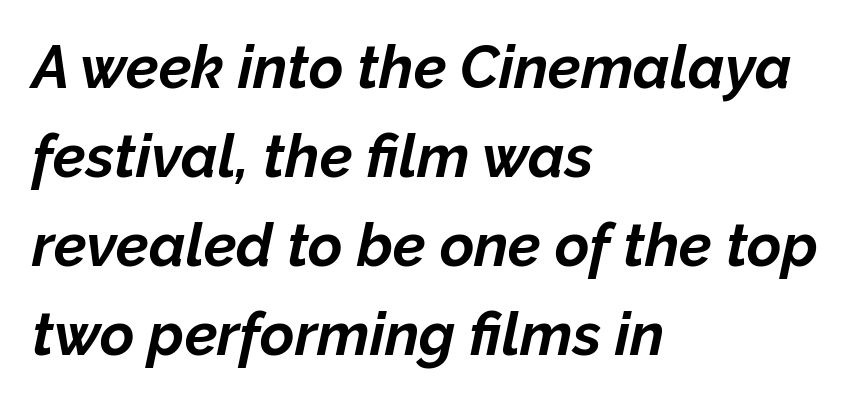
Q: Is the text bold? A: Yes.
Q: Is the text italic (slanted)? A: Yes, it leans right by about 12 degrees.
Q: Is the text underlined? A: No.
Q: How is the paragraph aligned? A: Left-aligned.
Q: Is the spacing between letters normal or unusually wide? A: Normal.
Q: Is the spacing between lines tight, normal or loose? A: Normal.
Q: Width (condensed, normal, or wide)? A: Normal.
Q: Stroke contrast? A: Low.
Q: x-height? A: Medium.
Q: Monospaced? A: No.
